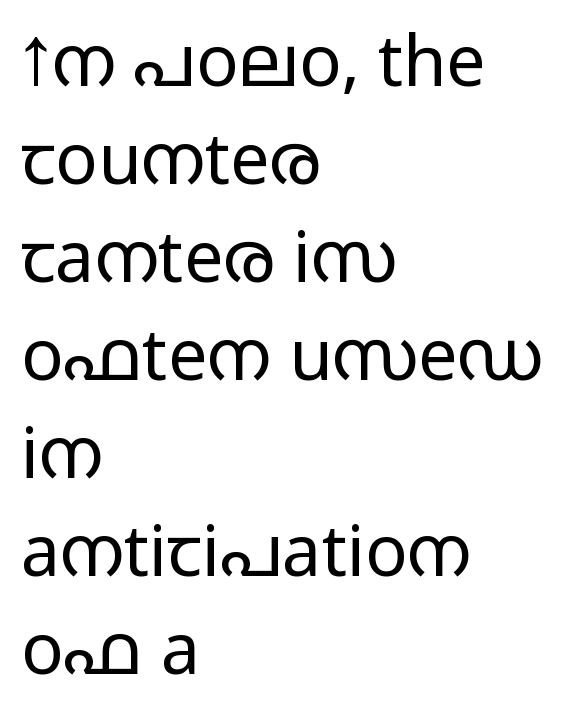
The image shows 70 px light, wide sans-serif type, upright; set left-aligned, normal line spacing (1.4x), normal letter spacing, not underlined; low stroke contrast and a medium x-height.
